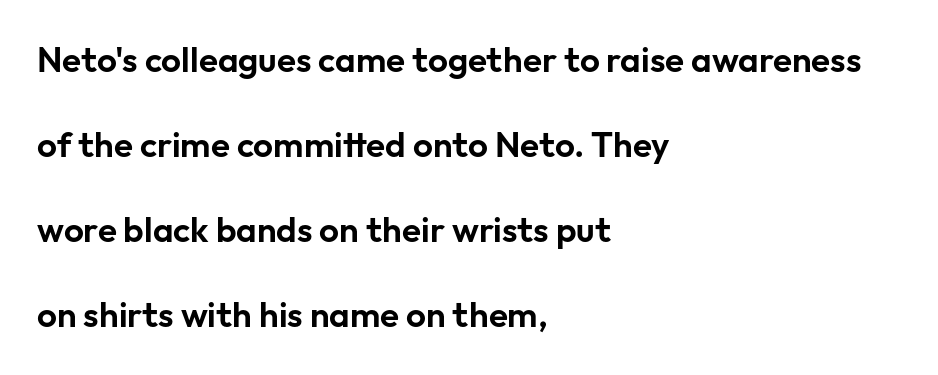
The image shows 35 px sans-serif type, upright; set left-aligned, loose line spacing (2.43x), normal letter spacing, not underlined; low stroke contrast and a medium x-height.
